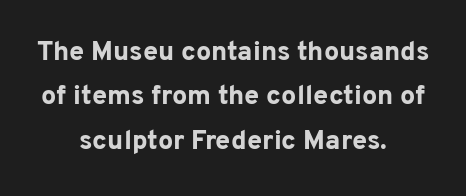
Q: Is the text bold? A: Yes.
Q: Is the text italic (slanted)? A: No, it is upright.
Q: Is the text underlined? A: No.
Q: How is the paragraph aligned? A: Centered.
Q: Is the spacing between letters normal or unusually wide? A: Normal.
Q: Is the spacing between lines tight, normal or loose? A: Normal.
